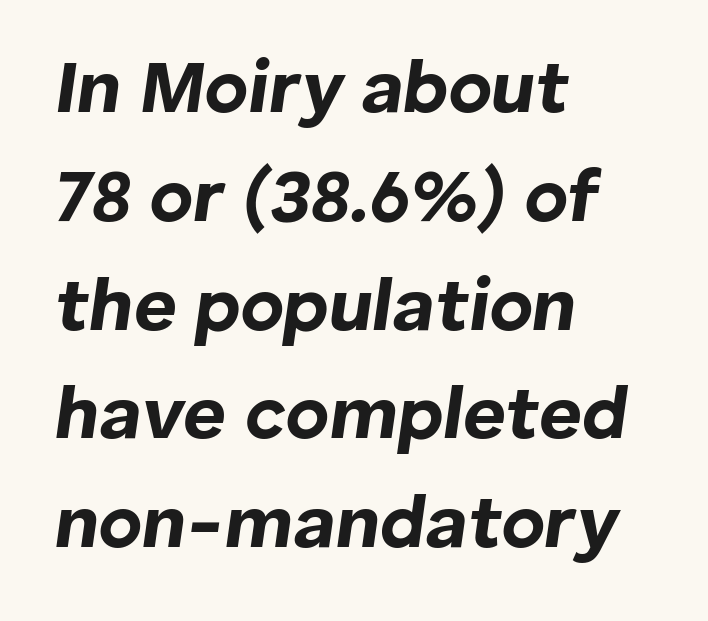
{"italic": "yes", "lean": "right", "slant_degrees": 8, "bold": "yes", "weight": "bold", "width": "normal", "stroke_contrast": "low", "x_height": "medium", "monospaced": "no", "underline": "no", "align": "left", "line_spacing": "normal", "line_spacing_ratio": 1.47, "letter_spacing": "normal", "letter_spacing_em": 0.0, "glyph_px": 74}
